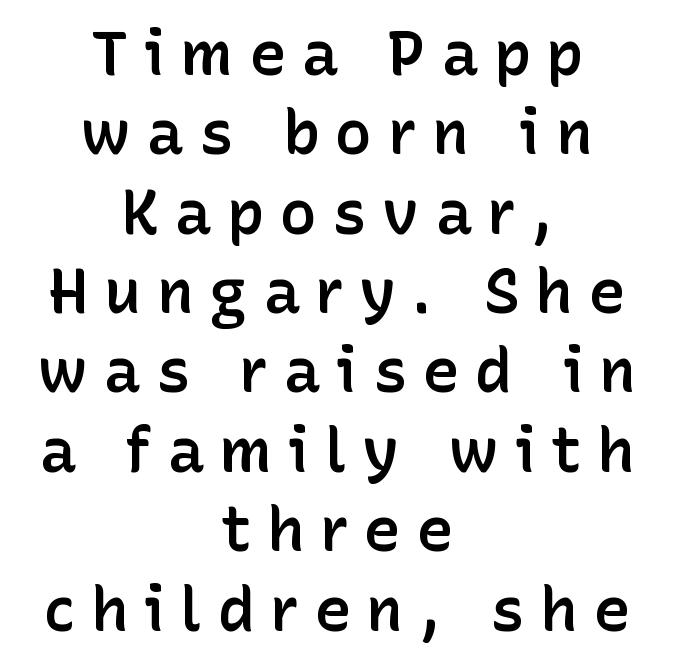
The image shows 62 px semibold sans-serif type, upright; set centered, normal line spacing (1.28x), unusually wide letter spacing (+0.25 em), not underlined; low stroke contrast and a medium x-height.
